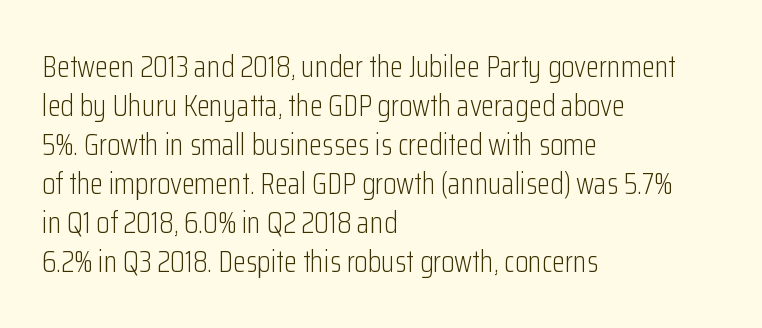
Letters rest on an invisible, unmarked baseline. The lettering stays uniformly vertical, giving the passage a roman look. Regular leading. One-word summary of the alignment: left. The face used here is proportionally spaced, like ordinary book or web type. Letters have the restrained weight of plain body copy at most.
